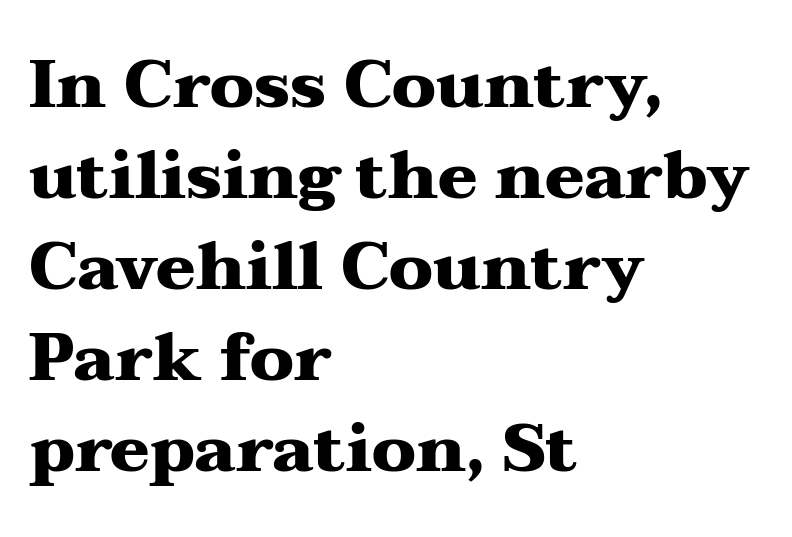
Q: Is the text bold? A: Yes.
Q: Is the text italic (slanted)? A: No, it is upright.
Q: Is the typeface a serif or a sans-serif typeface? A: Serif.
Q: Is the text underlined? A: No.
Q: How is the paragraph aligned? A: Left-aligned.
Q: Is the spacing between letters normal or unusually wide? A: Normal.
Q: Is the spacing between lines tight, normal or loose? A: Normal.
Q: Width (condensed, normal, or wide)? A: Wide.
Q: Stroke contrast? A: Medium.
Q: x-height? A: Medium.
Q: Monospaced? A: No.
